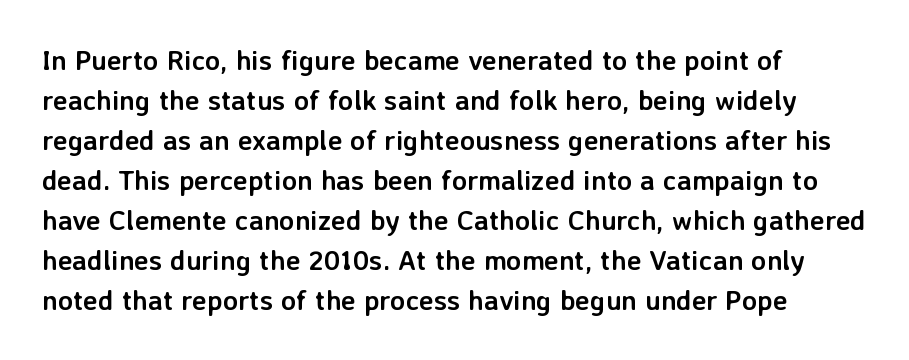
{"serif": "no", "italic": "no", "bold": "yes", "weight": "semibold", "width": "normal", "stroke_contrast": "low", "x_height": "medium", "monospaced": "no", "underline": "no", "align": "left", "line_spacing": "normal", "line_spacing_ratio": 1.43, "letter_spacing": "normal", "letter_spacing_em": 0.0, "glyph_px": 28}
